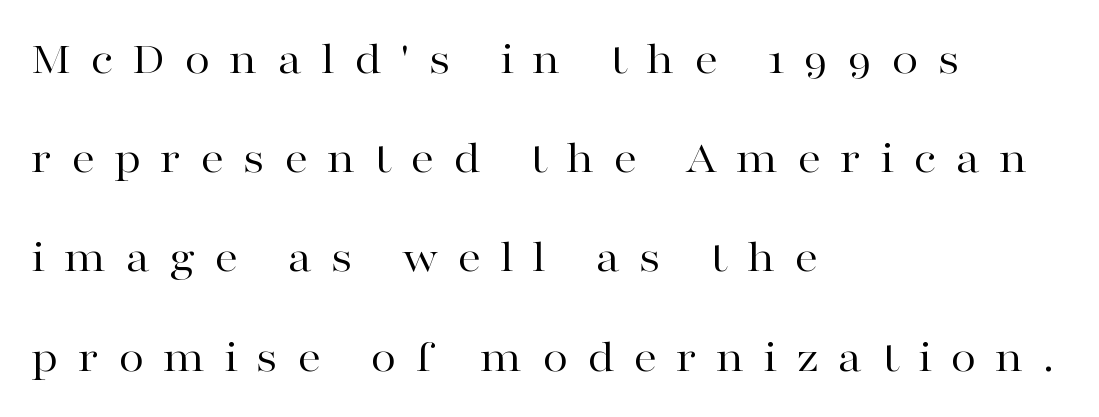
{"serif": "yes", "italic": "no", "bold": "no", "weight": "regular", "width": "wide", "stroke_contrast": "high", "x_height": "medium", "monospaced": "no", "underline": "no", "align": "left", "line_spacing": "loose", "line_spacing_ratio": 2.11, "letter_spacing": "wide", "letter_spacing_em": 0.4, "glyph_px": 47}
